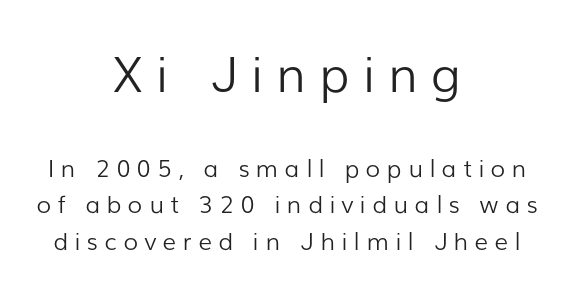
A typesetter would call this proportional, since set widths differ per character. Does extra space separate the letters? Yes, quite a lot of it. The baseline area is clear. Stroke terminals: plain, sans-serif.
